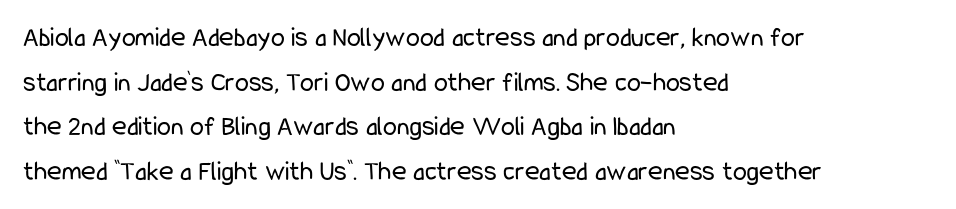
Q: Is the text bold? A: No.
Q: Is the text italic (slanted)? A: No, it is upright.
Q: Is the typeface a serif or a sans-serif typeface? A: Sans-serif.
Q: Is the text underlined? A: No.
Q: How is the paragraph aligned? A: Left-aligned.
Q: Is the spacing between letters normal or unusually wide? A: Normal.
Q: Is the spacing between lines tight, normal or loose? A: Normal.
Q: Width (condensed, normal, or wide)? A: Condensed.
Q: Stroke contrast? A: Low.
Q: x-height? A: Medium.
Q: Monospaced? A: No.
